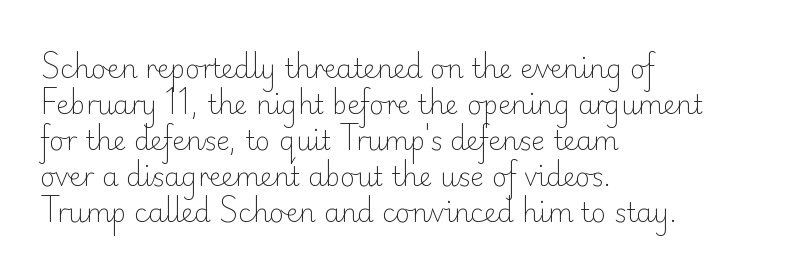
{"italic": "no", "bold": "no", "underline": "no", "align": "left", "line_spacing": "normal", "line_spacing_ratio": 1.38, "letter_spacing": "normal", "letter_spacing_em": 0.0, "glyph_px": 26}
